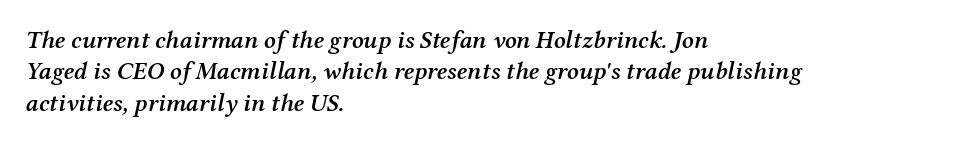
The image shows 25 px text type, italic (leaning right); set left-aligned, normal line spacing (1.26x), normal letter spacing, not underlined.
